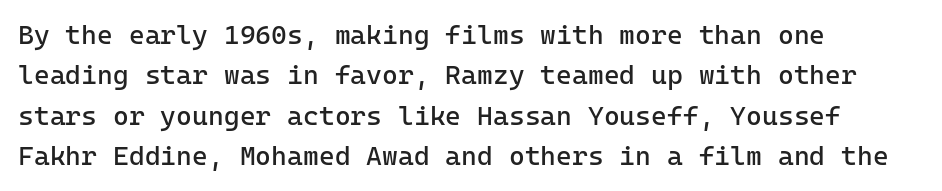
The image shows 27 px text type, upright; set left-aligned, normal line spacing (1.5x), normal letter spacing, not underlined.
